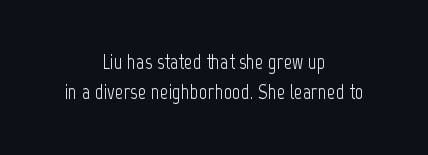
The image shows 21 px text type, upright; set centered, normal line spacing (1.43x), normal letter spacing, not underlined.
